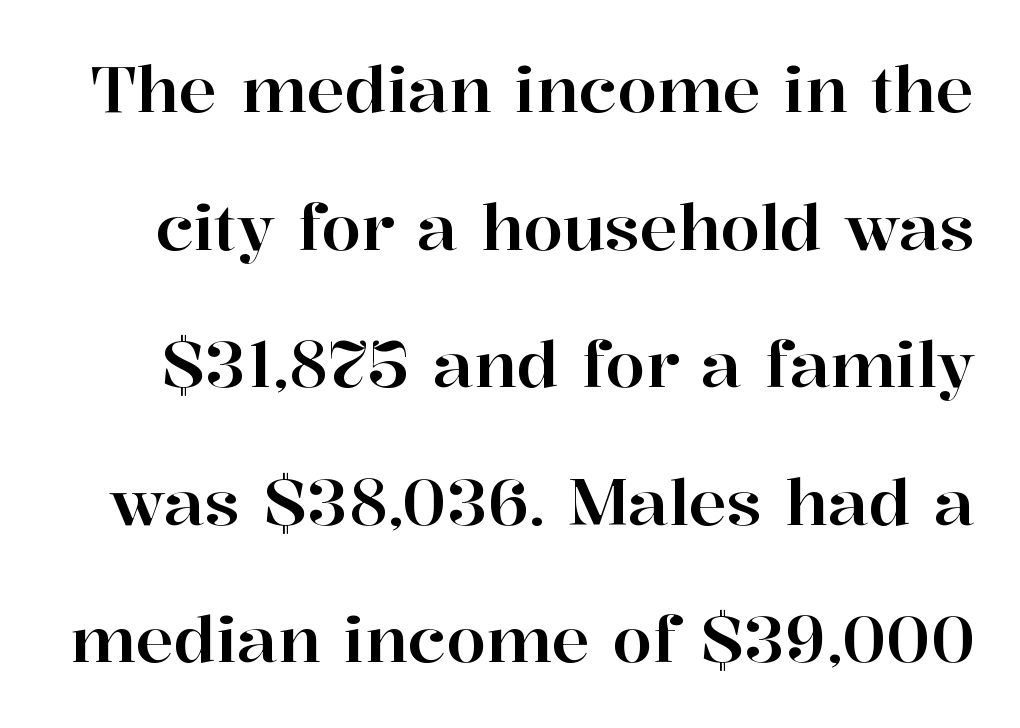
Q: Is the text italic (slanted)? A: No, it is upright.
Q: Is the typeface a serif or a sans-serif typeface? A: Serif.
Q: Is the text underlined? A: No.
Q: Is the spacing between letters normal or unusually wide? A: Normal.
Q: Is the spacing between lines tight, normal or loose? A: Loose.
Q: Width (condensed, normal, or wide)? A: Normal.
Q: Stroke contrast? A: High.
Q: x-height? A: Medium.
Q: Monospaced? A: No.
